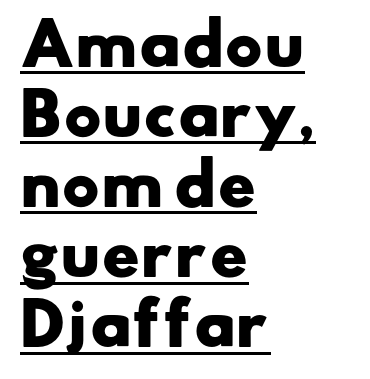
The image shows 57 px heavy, wide sans-serif type; set left-aligned, line spacing 1.23x, normal letter spacing, underlined; low stroke contrast and a small x-height.
